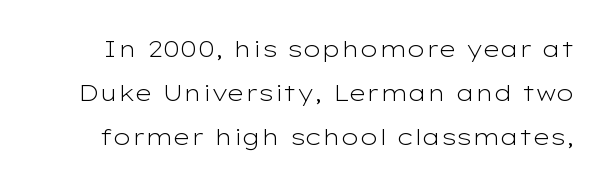
The font's upright variant was chosen for this text. The glyphs are unaccompanied by any horizontal stroke below them. A quiet, ordinary-to-light weight characterises the typeface. Regarding leading, the lines here are spaced well apart.
